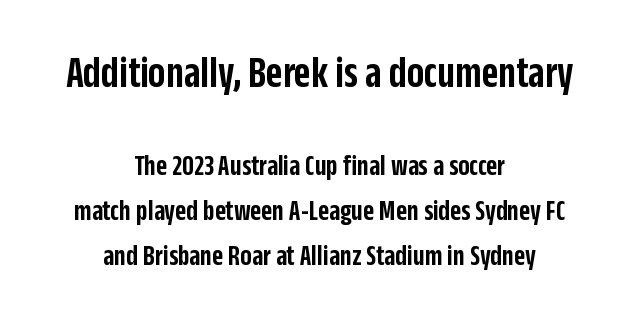
{"serif": "no", "italic": "no", "bold": "semi", "weight": "semibold", "width": "condensed", "stroke_contrast": "low", "x_height": "large", "monospaced": "no", "underline": "no", "align": "center", "line_spacing": "normal", "line_spacing_ratio": 1.5, "letter_spacing": "normal", "letter_spacing_em": 0.0, "larger_block": "first", "size_ratio": 1.5, "glyph_px": 45}
